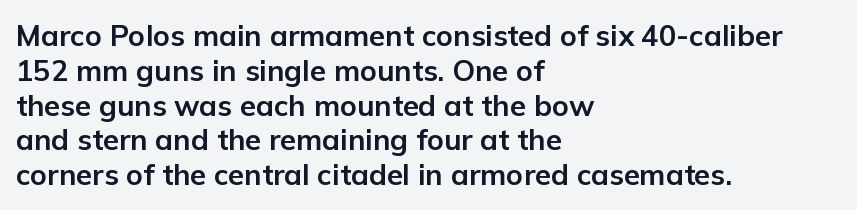
Q: Is the text bold? A: Yes.
Q: Is the text italic (slanted)? A: No, it is upright.
Q: Is the typeface a serif or a sans-serif typeface? A: Sans-serif.
Q: Is the text underlined? A: No.
Q: How is the paragraph aligned? A: Left-aligned.
Q: Is the spacing between letters normal or unusually wide? A: Normal.
Q: Width (condensed, normal, or wide)? A: Normal.
Q: Stroke contrast? A: Low.
Q: x-height? A: Medium.
Q: Monospaced? A: No.
